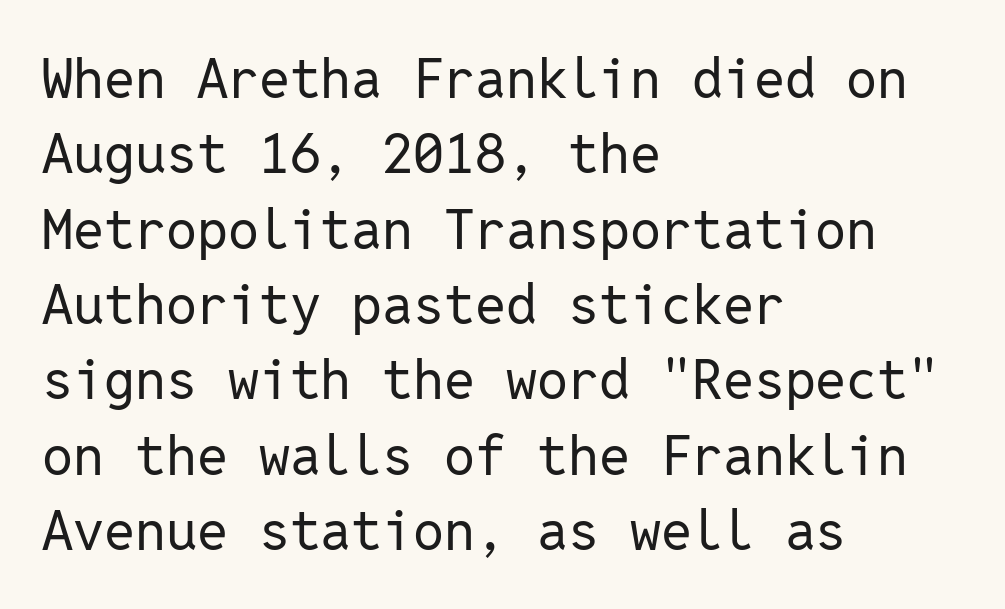
All the whitespace from short lines collects on the right. The passage shown is typed in a monospace face where columns stay perfectly aligned. Font category for this specimen: sans-serif. The rendering uses a moderate line-height, typical for paragraphs. Tall strokes in this sample are plumb rather than angled. The letters sit at their default tracking, neither squeezed nor spread.
